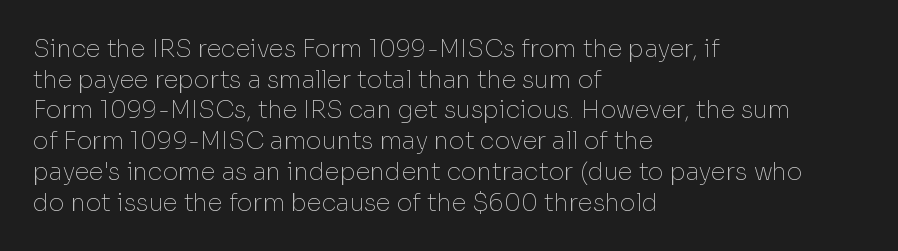
The image shows 24 px text type, upright; set left-aligned, normal line spacing (1.28x), normal letter spacing, not underlined.
